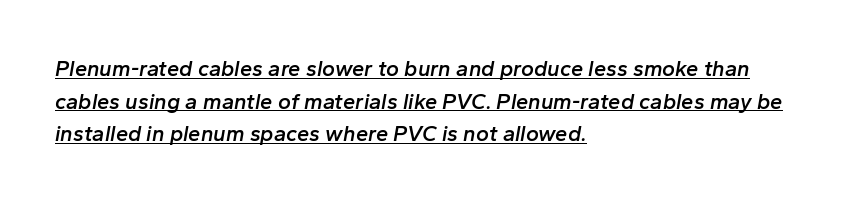
A typesetter would call this leading conventional body-copy spacing. Does a line run under the words? Yes, clearly. Observe the lean: these are italic letterforms. Horizontally, the lines are justified to the leading edge only.
